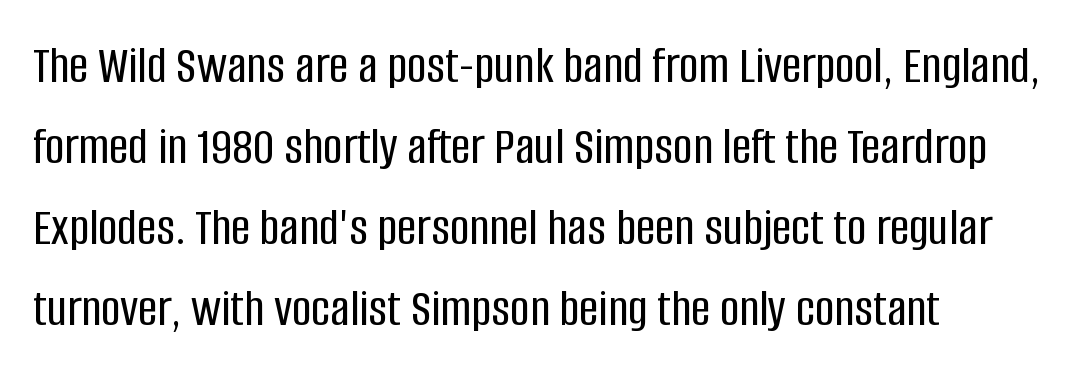
A classic flush-left, rag-right setting is used for this passage. Anything drawn beneath the words? Only blank space. Typographically, this falls in the sans-serif category. What's the leading like? Ordinary, nothing unusual.
